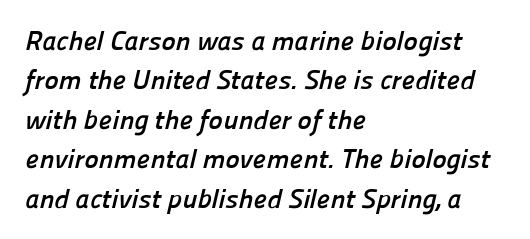
The space between consecutive lines is moderate. The space beneath each line is pristine and unruled. Inter-character spacing is left at the font's built-in metrics. The rendering anchors every line to the left-hand side.
